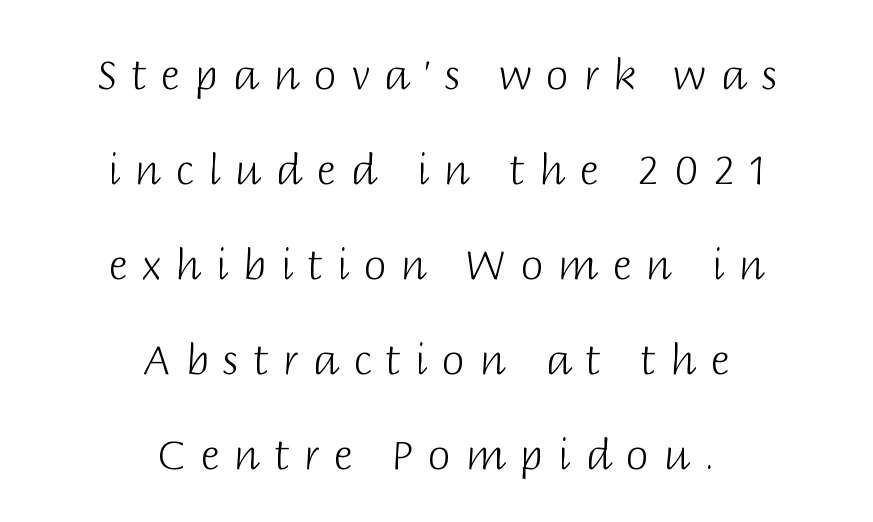
Q: Is the text bold? A: No.
Q: Is the text italic (slanted)? A: No, it is upright.
Q: Is the typeface a serif or a sans-serif typeface? A: Sans-serif.
Q: Is the text underlined? A: No.
Q: How is the paragraph aligned? A: Centered.
Q: Is the spacing between letters normal or unusually wide? A: Unusually wide.
Q: Is the spacing between lines tight, normal or loose? A: Loose.
Q: Width (condensed, normal, or wide)? A: Normal.
Q: Stroke contrast? A: Low.
Q: x-height? A: Large.
Q: Monospaced? A: No.
